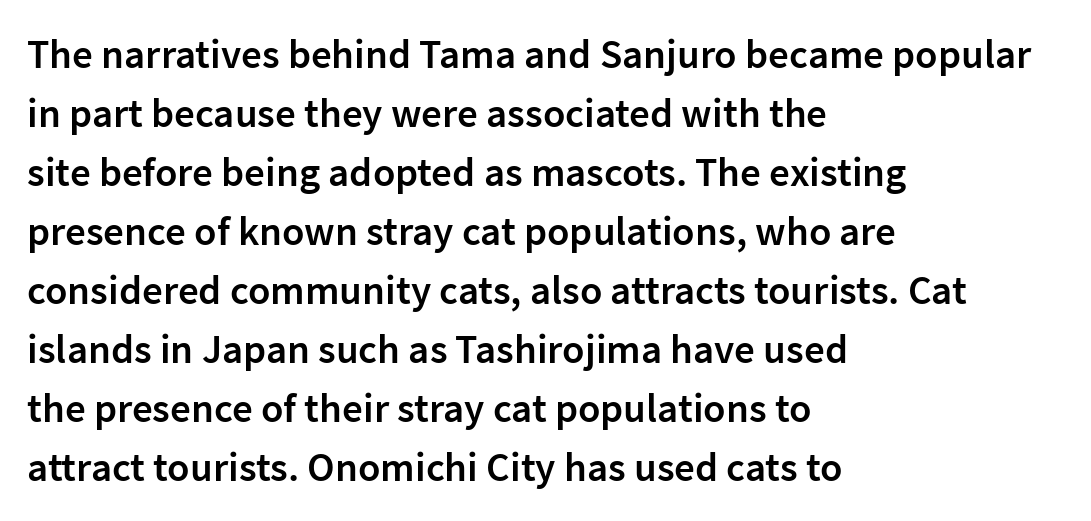
{"serif": "no", "italic": "no", "bold": "semi", "weight": "semibold", "width": "normal", "stroke_contrast": "low", "x_height": "medium", "monospaced": "no", "underline": "no", "align": "left", "line_spacing": "normal", "line_spacing_ratio": 1.44, "letter_spacing": "normal", "letter_spacing_em": 0.0, "glyph_px": 41}
